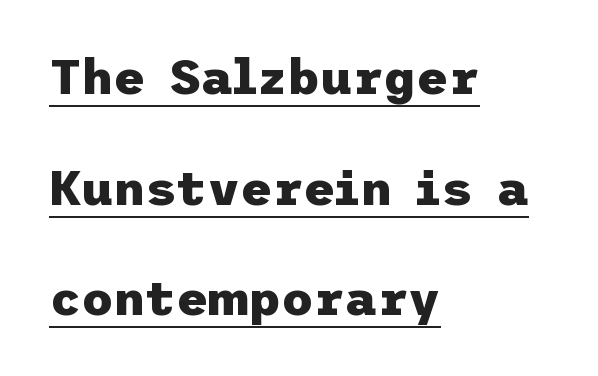
The image shows 49 px heavy sans-serif type, upright; set left-aligned, loose line spacing (2.26x), normal letter spacing, underlined; low stroke contrast and a medium x-height.
